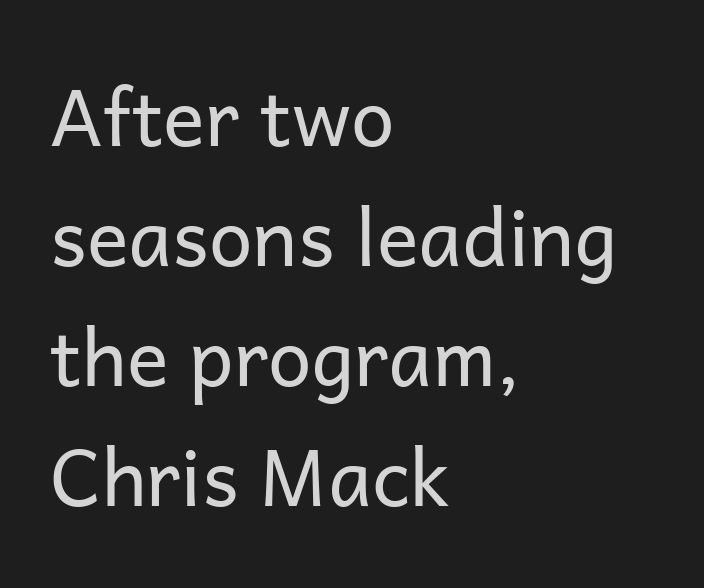
{"serif": "no", "italic": "no", "bold": "no", "weight": "regular", "width": "normal", "stroke_contrast": "low", "x_height": "medium", "monospaced": "no", "underline": "no", "align": "left", "line_spacing": "normal", "line_spacing_ratio": 1.54, "letter_spacing": "normal", "letter_spacing_em": 0.0, "glyph_px": 78}
